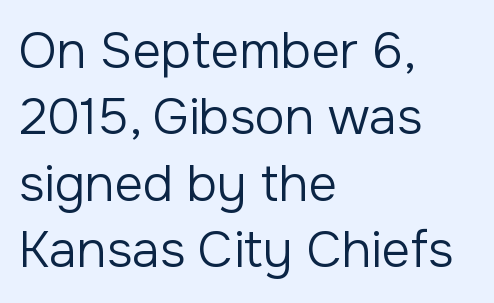
Q: Is the text bold? A: No.
Q: Is the text italic (slanted)? A: No, it is upright.
Q: Is the typeface a serif or a sans-serif typeface? A: Sans-serif.
Q: Is the text underlined? A: No.
Q: How is the paragraph aligned? A: Left-aligned.
Q: Is the spacing between letters normal or unusually wide? A: Normal.
Q: Is the spacing between lines tight, normal or loose? A: Normal.
Q: Width (condensed, normal, or wide)? A: Normal.
Q: Stroke contrast? A: Low.
Q: x-height? A: Medium.
Q: Monospaced? A: No.
